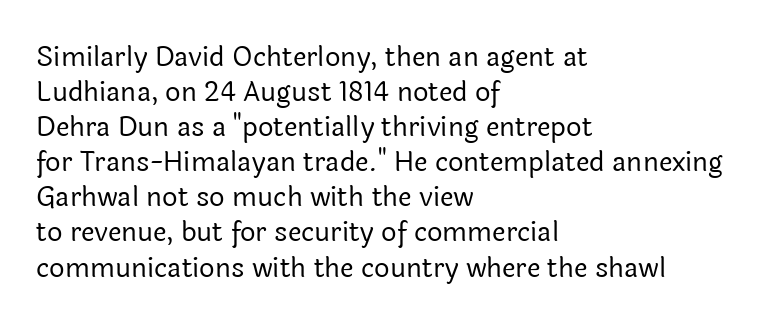
Q: Is the text bold? A: No.
Q: Is the text italic (slanted)? A: No, it is upright.
Q: Is the text underlined? A: No.
Q: How is the paragraph aligned? A: Left-aligned.
Q: Is the spacing between letters normal or unusually wide? A: Normal.
Q: Is the spacing between lines tight, normal or loose? A: Normal.
